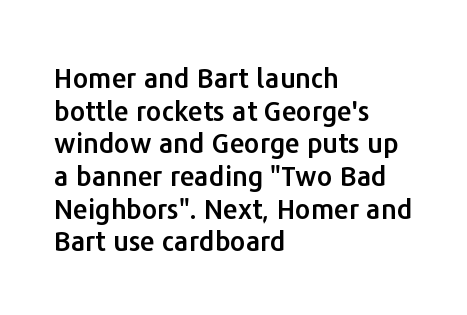
Q: Is the text italic (slanted)? A: No, it is upright.
Q: Is the text underlined? A: No.
Q: How is the paragraph aligned? A: Left-aligned.
Q: Is the spacing between letters normal or unusually wide? A: Normal.
